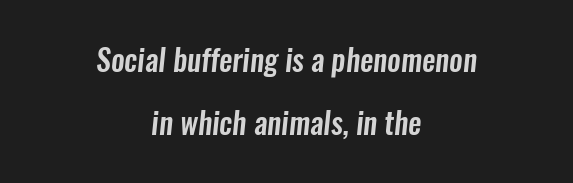
{"serif": "no", "width": "condensed", "stroke_contrast": "low", "x_height": "medium", "monospaced": "no", "underline": "no", "align": "center", "line_spacing": "loose", "line_spacing_ratio": 2.1, "letter_spacing": "normal", "letter_spacing_em": 0.0, "glyph_px": 30}
